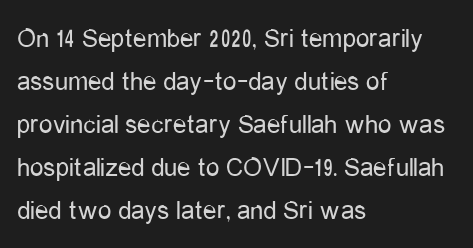
{"italic": "no", "bold": "no", "underline": "no", "align": "left", "line_spacing": "normal", "line_spacing_ratio": 1.59, "letter_spacing": "normal", "letter_spacing_em": 0.0, "glyph_px": 27}
